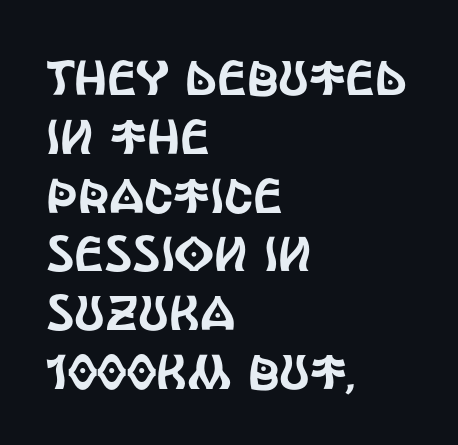
The baseline area is clear. Rendered with straight, roman letterforms. Line starts are locked; line ends wander. Note the varied advance widths — an 'i' is clearly narrower than an 'm'. You can tell from the bare stems that sans-serif type was used. The gaps between neighbouring characters are ordinary and unremarkable.
